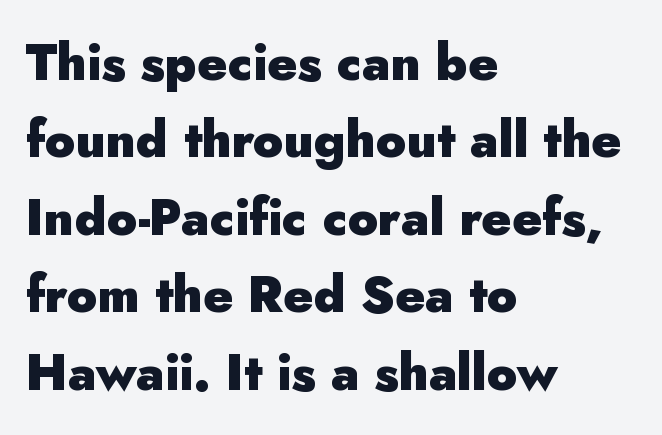
{"serif": "no", "italic": "no", "bold": "yes", "weight": "heavy", "width": "normal", "stroke_contrast": "low", "x_height": "small", "monospaced": "no", "underline": "no", "align": "left", "line_spacing": "normal", "line_spacing_ratio": 1.55, "letter_spacing": "normal", "letter_spacing_em": 0.0, "glyph_px": 50}
